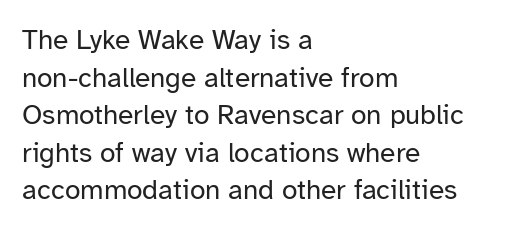
{"serif": "no", "italic": "no", "bold": "no", "weight": "regular", "width": "normal", "stroke_contrast": "low", "x_height": "medium", "monospaced": "no", "underline": "no", "align": "left", "line_spacing": "normal", "line_spacing_ratio": 1.34, "letter_spacing": "normal", "letter_spacing_em": 0.0, "glyph_px": 28}
